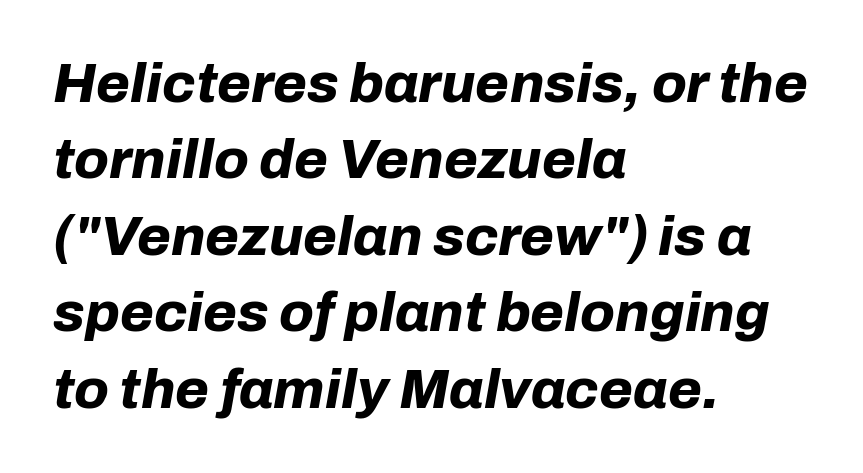
Here the designer chose a conventional face with non-uniform glyph widths. The glyphs have the mass of a bold cut. Unmarked baselines from the first word to the last. The face used here is rendered with its standard letterfit. Would a proofreader flag this as italicized? Yes. Leading matches the norm, producing a regular column.
